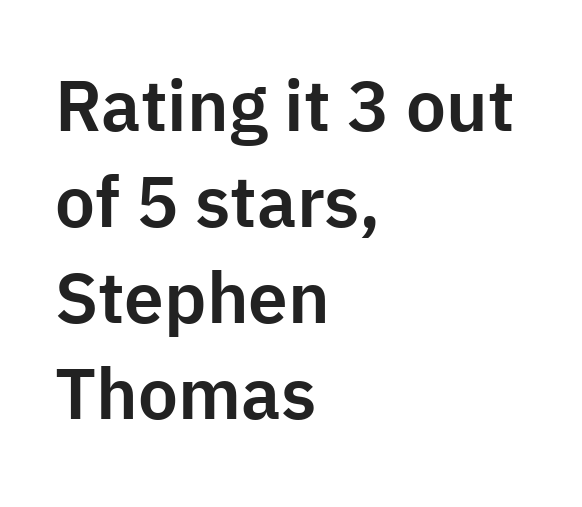
Q: Is the text italic (slanted)? A: No, it is upright.
Q: Is the typeface a serif or a sans-serif typeface? A: Sans-serif.
Q: Is the text underlined? A: No.
Q: How is the paragraph aligned? A: Left-aligned.
Q: Is the spacing between letters normal or unusually wide? A: Normal.
Q: Is the spacing between lines tight, normal or loose? A: Normal.
Q: Width (condensed, normal, or wide)? A: Normal.
Q: Stroke contrast? A: Low.
Q: x-height? A: Medium.
Q: Monospaced? A: No.
